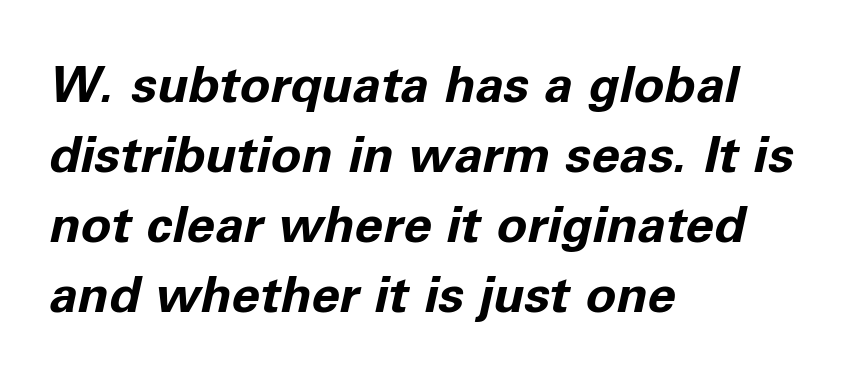
Horizontally, the lines are justified to the leading edge only. These lines sit exactly where default settings would place them. A typesetter would call this proportional, since set widths differ per character. The axis of the letterforms is tilted away from vertical.
